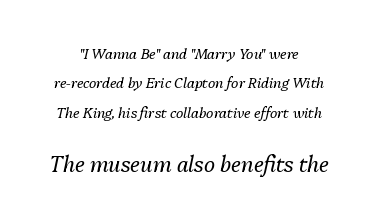
The image shows 21 px text type, italic (leaning right); set loose line spacing (2.09x), normal letter spacing, not underlined; the second (bottom) block is 1.5x larger.
